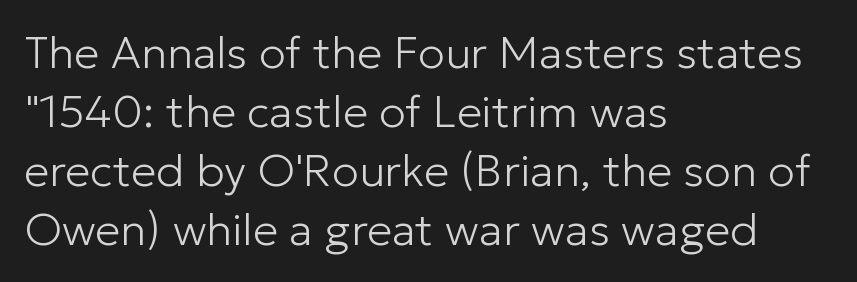
{"serif": "no", "italic": "no", "bold": "no", "weight": "light", "width": "normal", "stroke_contrast": "low", "x_height": "medium", "monospaced": "no", "underline": "no", "align": "left", "line_spacing": "normal", "line_spacing_ratio": 1.31, "letter_spacing": "normal", "letter_spacing_em": 0.0, "glyph_px": 45}
